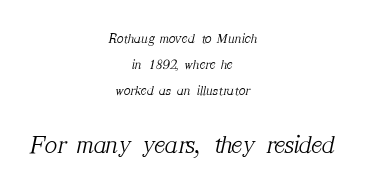
Looking at the ascenders, they clearly lean. A student would notice the bottom passage is typeset larger than what precedes it. Nothing heavy about these letters — not bold at all. Honestly, there is no underline to notice here at all. This sample uses plain, unmodified letter spacing.
